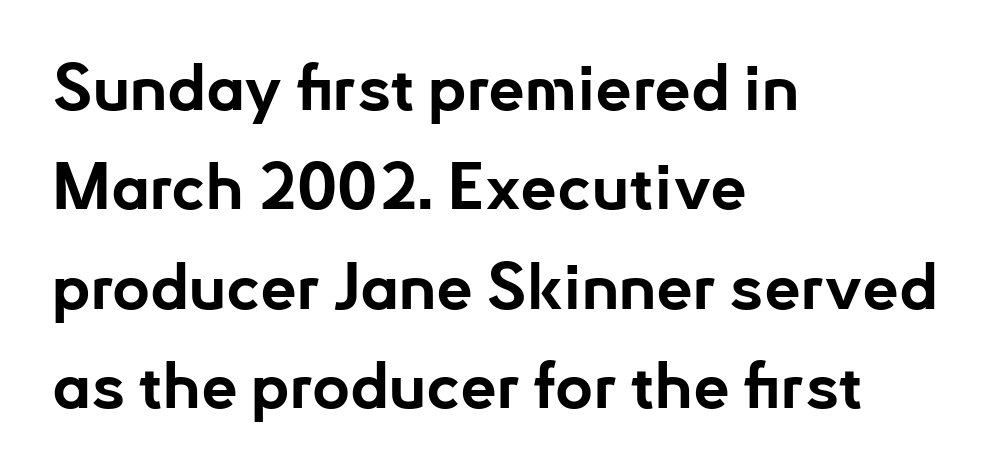
{"serif": "no", "italic": "no", "bold": "yes", "weight": "bold", "width": "normal", "stroke_contrast": "low", "x_height": "small", "monospaced": "no", "underline": "no", "align": "left", "line_spacing": "normal", "line_spacing_ratio": 1.53, "letter_spacing": "normal", "letter_spacing_em": 0.0, "glyph_px": 65}
